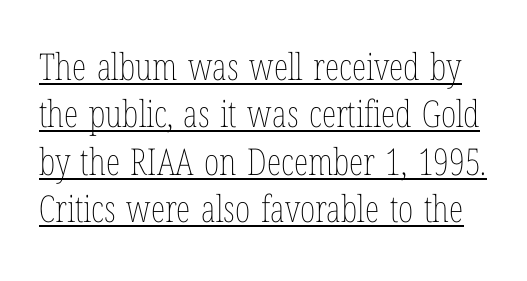
{"italic": "no", "bold": "no", "weight": "thin", "width": "condensed", "stroke_contrast": "low", "x_height": "medium", "monospaced": "no", "underline": "yes", "line_spacing": "normal", "line_spacing_ratio": 1.28, "letter_spacing": "normal", "letter_spacing_em": 0.0, "glyph_px": 37}
